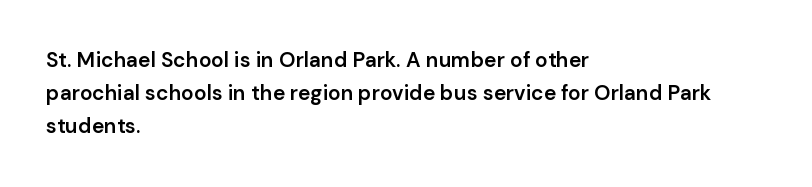
Q: Is the text bold? A: Semi-bold.
Q: Is the text italic (slanted)? A: No, it is upright.
Q: Is the text underlined? A: No.
Q: How is the paragraph aligned? A: Left-aligned.
Q: Is the spacing between letters normal or unusually wide? A: Normal.
Q: Is the spacing between lines tight, normal or loose? A: Normal.
